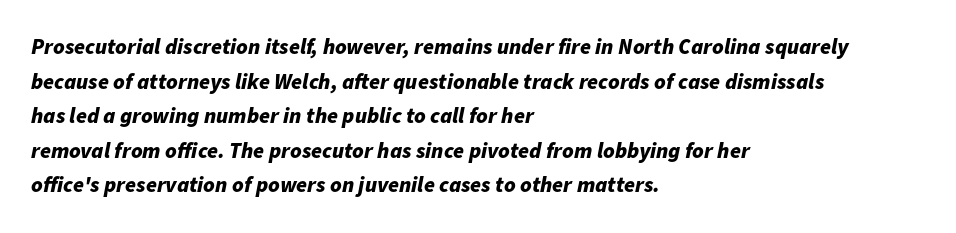
The image shows 22 px bold type, italic (leaning right); set left-aligned, normal line spacing (1.57x), normal letter spacing, not underlined.
